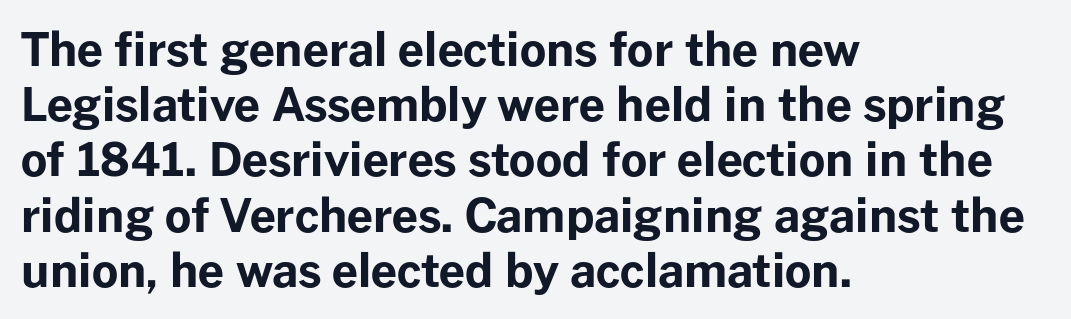
Q: Is the text bold? A: Yes.
Q: Is the text italic (slanted)? A: No, it is upright.
Q: Is the typeface a serif or a sans-serif typeface? A: Sans-serif.
Q: Is the text underlined? A: No.
Q: How is the paragraph aligned? A: Left-aligned.
Q: Is the spacing between letters normal or unusually wide? A: Normal.
Q: Width (condensed, normal, or wide)? A: Normal.
Q: Stroke contrast? A: Low.
Q: x-height? A: Medium.
Q: Monospaced? A: No.
